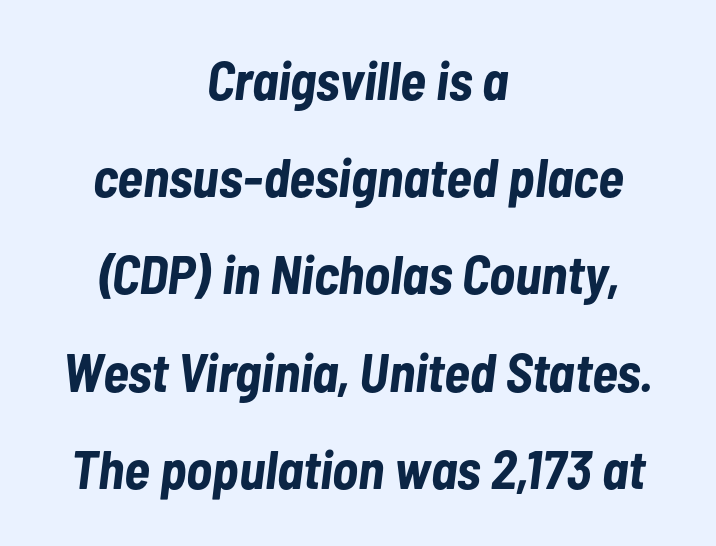
Q: Is the text bold? A: Yes.
Q: Is the text italic (slanted)? A: Yes, it leans right by about 7 degrees.
Q: Is the text underlined? A: No.
Q: How is the paragraph aligned? A: Centered.
Q: Is the spacing between letters normal or unusually wide? A: Normal.
Q: Width (condensed, normal, or wide)? A: Condensed.
Q: Stroke contrast? A: Low.
Q: x-height? A: Medium.
Q: Monospaced? A: No.
